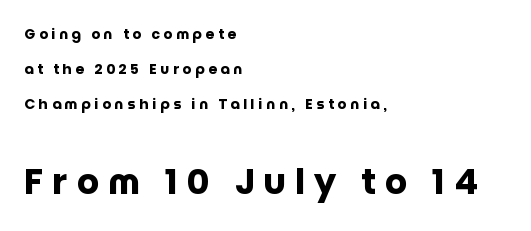
{"serif": "no", "italic": "no", "bold": "yes", "weight": "heavy", "width": "normal", "stroke_contrast": "low", "x_height": "large", "monospaced": "no", "underline": "no", "align": "left", "line_spacing": "loose", "line_spacing_ratio": 2.49, "letter_spacing": "wide", "letter_spacing_em": 0.26, "larger_block": "second", "size_ratio": 2.5, "glyph_px": 35}
